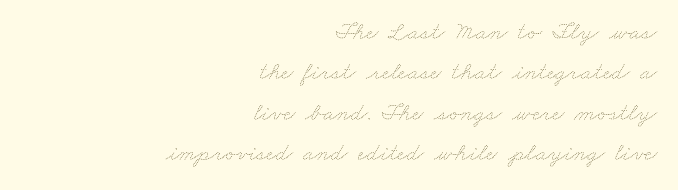
Nothing heavy about these letters — not bold at all. These lines keep a tight, regular rhythm from letter to letter. Only glyphs here, with clear space below each row. Every row of glyphs terminates at an identical x-position on the right.
